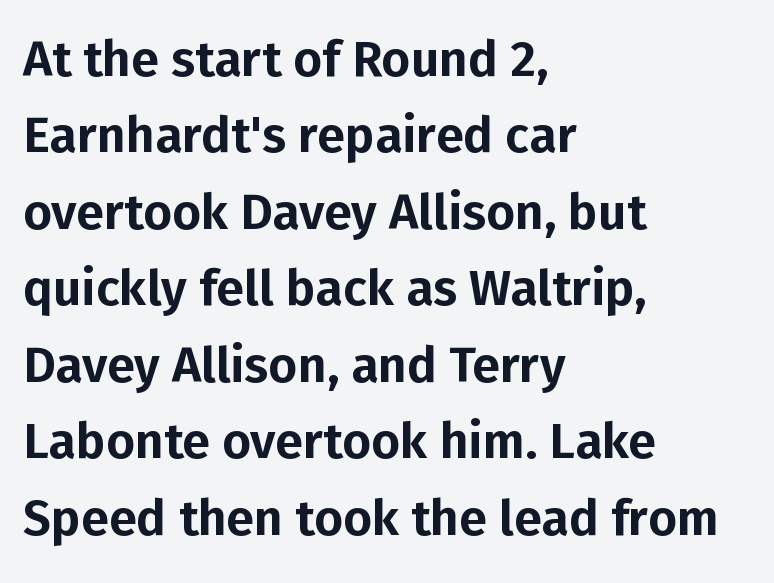
The image shows 50 px sans-serif type, upright; set left-aligned, normal line spacing (1.53x), normal letter spacing, not underlined; low stroke contrast and a medium x-height.
